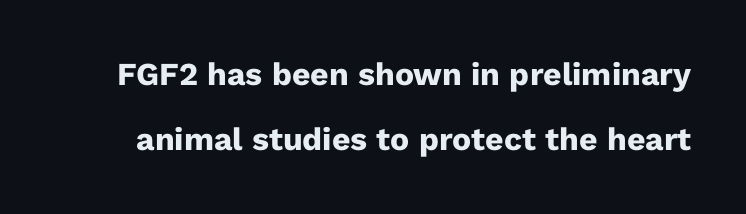
{"serif": "no", "italic": "no", "bold": "yes", "weight": "heavy", "width": "normal", "stroke_contrast": "low", "x_height": "medium", "monospaced": "no", "underline": "no", "line_spacing": "loose", "line_spacing_ratio": 2.04, "letter_spacing": "normal", "letter_spacing_em": 0.0, "glyph_px": 32}
